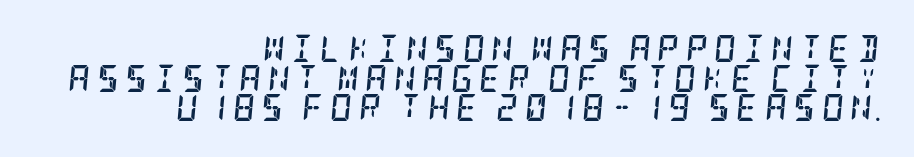
The image shows 27 px bold type, italic (leaning right); set right-aligned, tight line spacing (1.1x), unusually wide letter spacing (+0.24 em), not underlined.
